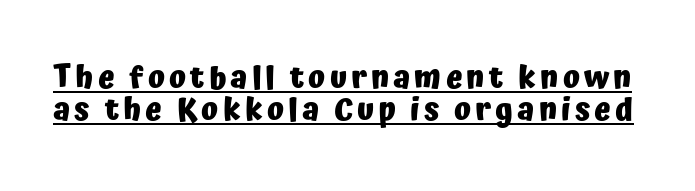
Are there feet on the stems? There aren't — it's a sans. You can tell it's not italic because the verticals are truly vertical. Summary of weight: heavy, a full bold. A baseline rule has been typeset under these characters.
